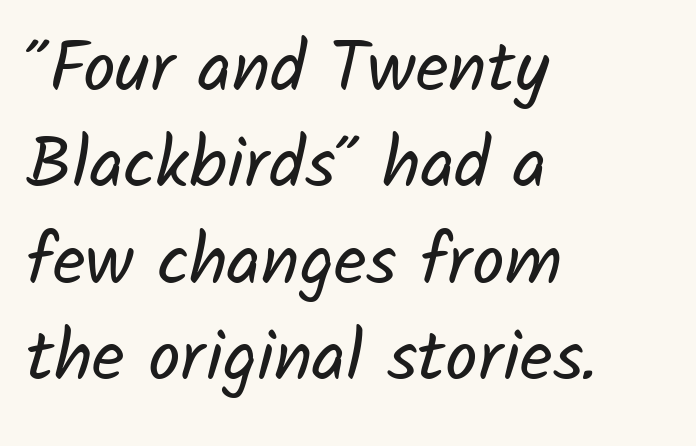
The image shows 72 px regular-weight sans-serif type; set left-aligned, normal line spacing (1.34x), normal letter spacing, not underlined; low stroke contrast and a medium x-height.
